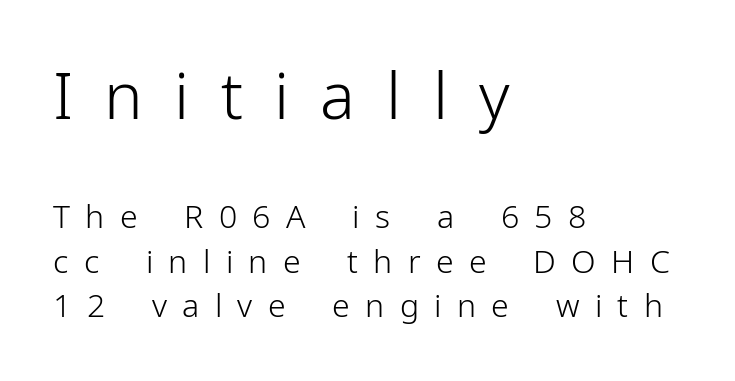
The image shows 65 px light sans-serif type, upright; set left-aligned, normal line spacing (1.39x), unusually wide letter spacing (+0.48 em), not underlined; the first (top) block is 2.03x larger; low stroke contrast and a medium x-height.
